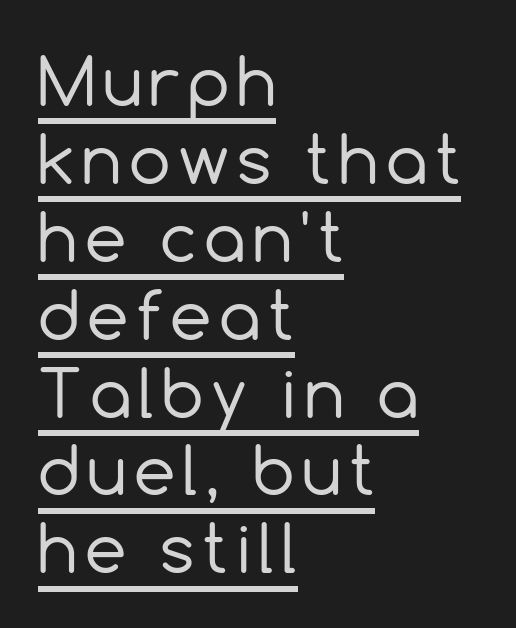
The paragraph has a hard left edge and a soft right edge. Stroke terminals: plain, sans-serif. Stem width sits at or under what a default text font uses. The words here are underlined. These lines are rendered in a variable-pitch font.
